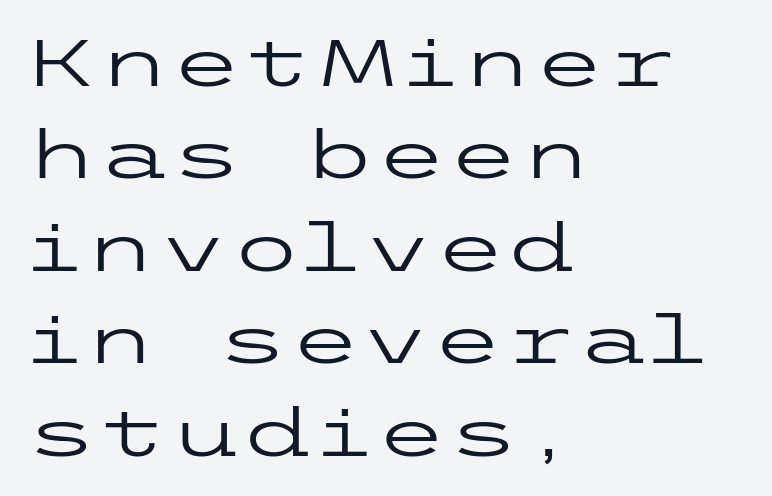
A typesetter would call this zero additional tracking. Descenders are the only things crossing below the line. Unbolded letterforms with no extra heft. Designer's note — italics off, roman on. Are there feet on the stems? There aren't — it's a sans. This sample is left-justified, so line endings fall wherever the words run out.
